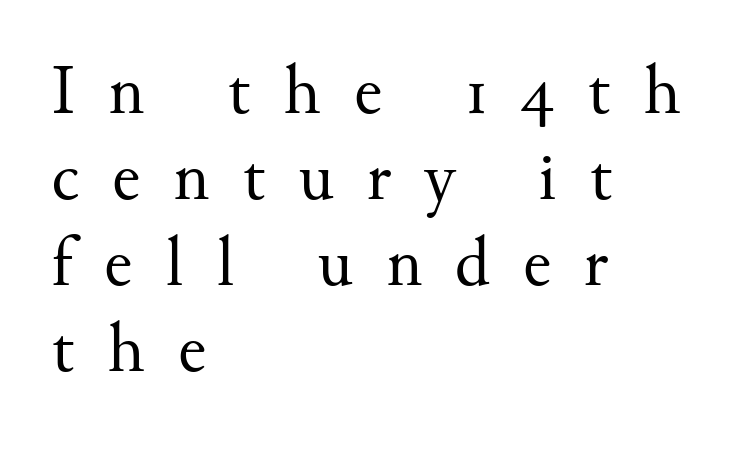
Q: Is the text bold? A: No.
Q: Is the text italic (slanted)? A: No, it is upright.
Q: Is the typeface a serif or a sans-serif typeface? A: Serif.
Q: Is the text underlined? A: No.
Q: How is the paragraph aligned? A: Left-aligned.
Q: Is the spacing between letters normal or unusually wide? A: Unusually wide.
Q: Width (condensed, normal, or wide)? A: Normal.
Q: Stroke contrast? A: Medium.
Q: x-height? A: Small.
Q: Monospaced? A: No.
